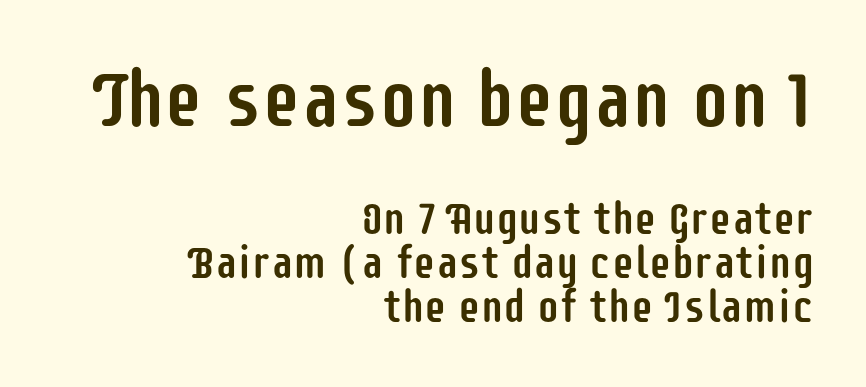
The image shows 78 px condensed sans-serif type, upright; set right-aligned, tight line spacing (0.98x), normal letter spacing, not underlined; the first (top) block is 1.73x larger; low stroke contrast and a large x-height.
